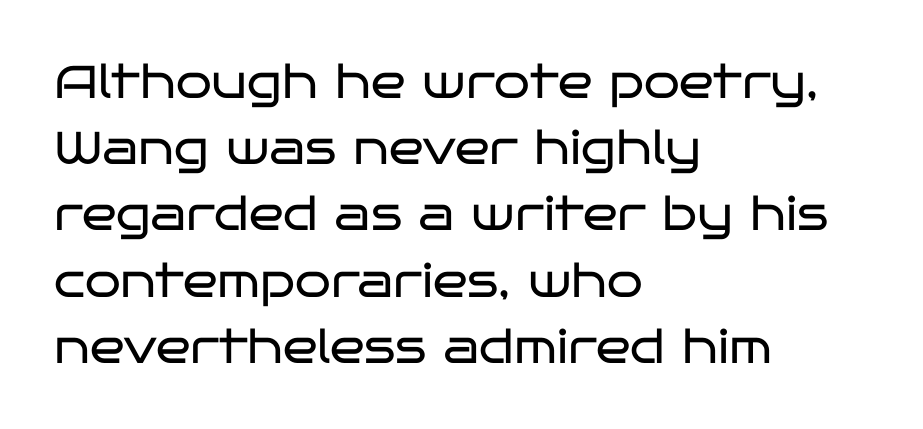
Q: Is the text bold? A: No.
Q: Is the text italic (slanted)? A: No, it is upright.
Q: Is the typeface a serif or a sans-serif typeface? A: Sans-serif.
Q: Is the text underlined? A: No.
Q: How is the paragraph aligned? A: Left-aligned.
Q: Is the spacing between letters normal or unusually wide? A: Normal.
Q: Is the spacing between lines tight, normal or loose? A: Normal.
Q: Width (condensed, normal, or wide)? A: Wide.
Q: Stroke contrast? A: Low.
Q: x-height? A: Large.
Q: Monospaced? A: No.
